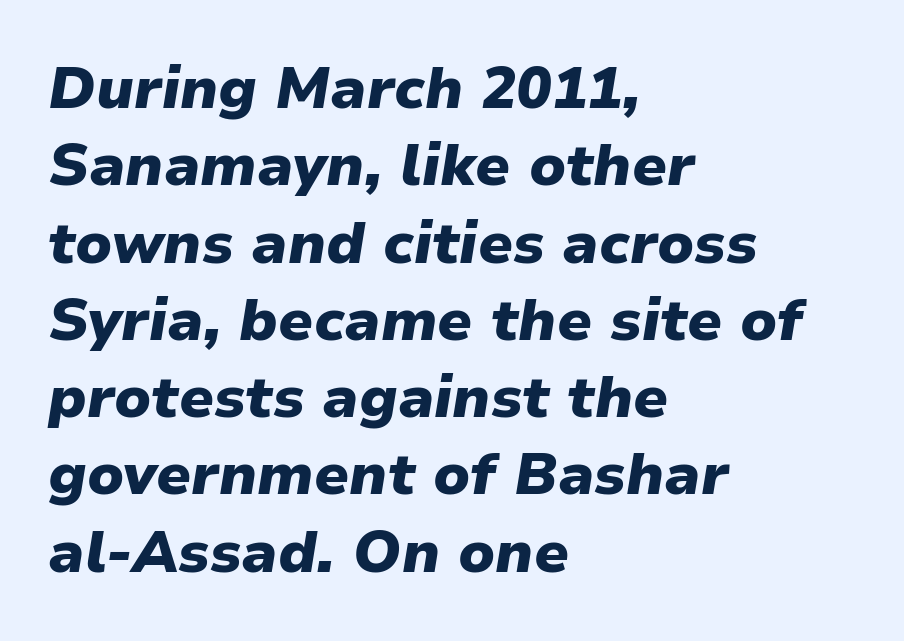
{"italic": "yes", "lean": "right", "slant_degrees": 9, "bold": "yes", "weight": "heavy", "width": "normal", "stroke_contrast": "low", "x_height": "medium", "monospaced": "no", "underline": "no", "align": "left", "line_spacing": "normal", "line_spacing_ratio": 1.31, "letter_spacing": "normal", "letter_spacing_em": 0.0, "glyph_px": 59}
